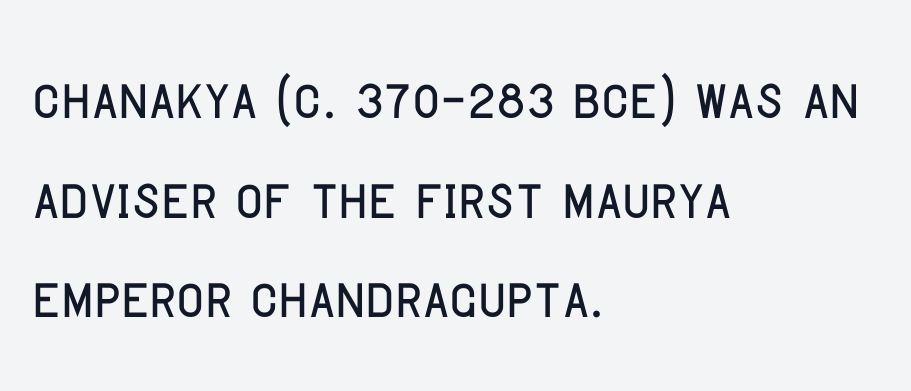
{"serif": "no", "italic": "no", "width": "condensed", "stroke_contrast": "low", "x_height": "large", "monospaced": "no", "underline": "no", "align": "left", "line_spacing": "normal", "line_spacing_ratio": 1.33, "letter_spacing": "normal", "letter_spacing_em": 0.0, "glyph_px": 75}
